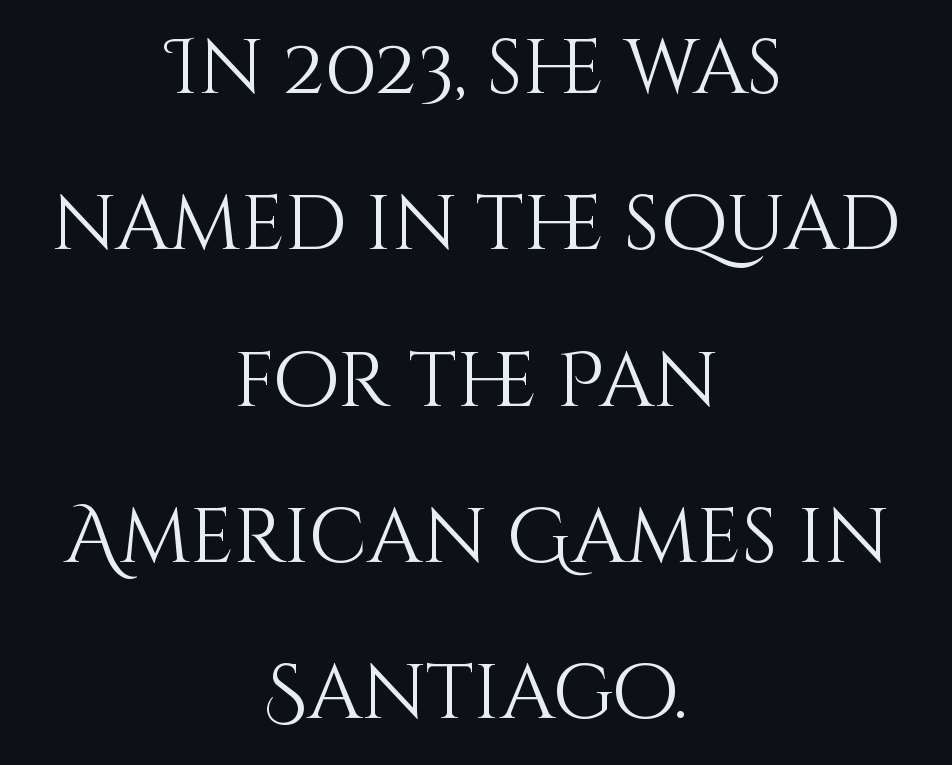
Q: Is the text bold? A: No.
Q: Is the text italic (slanted)? A: No, it is upright.
Q: Is the text underlined? A: No.
Q: How is the paragraph aligned? A: Centered.
Q: Is the spacing between letters normal or unusually wide? A: Normal.
Q: Is the spacing between lines tight, normal or loose? A: Loose.
Q: Width (condensed, normal, or wide)? A: Normal.
Q: Stroke contrast? A: Medium.
Q: x-height? A: Large.
Q: Monospaced? A: No.
